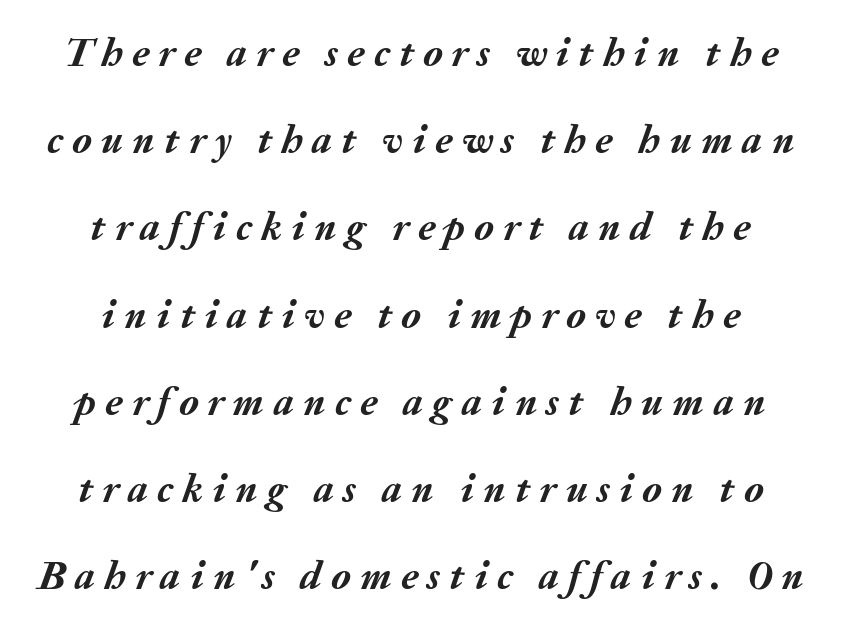
Does the leading feel generous? Absolutely, it's lavish. A bare baseline throughout the passage. The font is running at its bold setting. The passage shown is typed in a proportional face where columns would drift.
